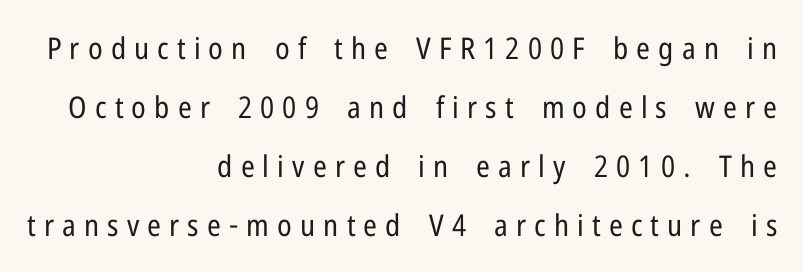
The typeface has the unassuming heft of standard copy or less. Compared with typical paragraphs, the rows here are farther apart. This sample is right-justified, so line beginnings fall wherever the words allow. Spacing verdict: proportional, widths tailored to each character.
